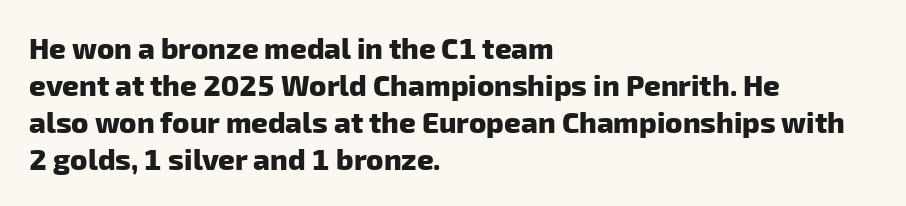
Q: Is the text bold? A: Yes.
Q: Is the typeface a serif or a sans-serif typeface? A: Sans-serif.
Q: Is the text underlined? A: No.
Q: How is the paragraph aligned? A: Left-aligned.
Q: Is the spacing between letters normal or unusually wide? A: Normal.
Q: Is the spacing between lines tight, normal or loose? A: Normal.
Q: Width (condensed, normal, or wide)? A: Normal.
Q: Stroke contrast? A: Low.
Q: x-height? A: Medium.
Q: Monospaced? A: No.
